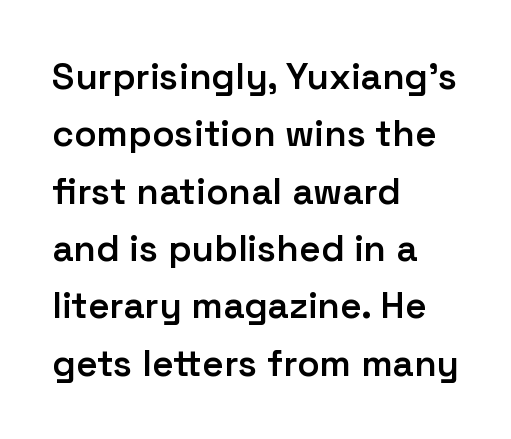
The image shows 37 px semibold sans-serif type, upright; set left-aligned, normal line spacing (1.55x), normal letter spacing, not underlined; low stroke contrast and a medium x-height.
